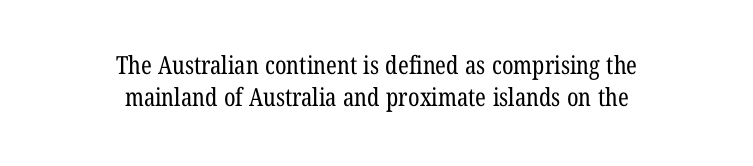
The image shows 25 px text type; set centered, normal line spacing (1.28x), normal letter spacing, not underlined.
